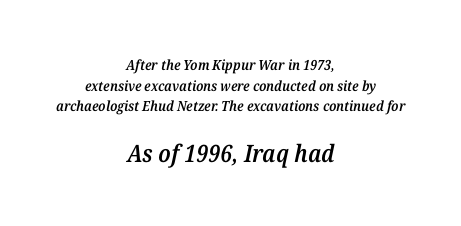
The image shows 24 px text type, italic (leaning right); set centered, normal line spacing (1.48x), normal letter spacing, not underlined; the second (bottom) block is 1.71x larger.
